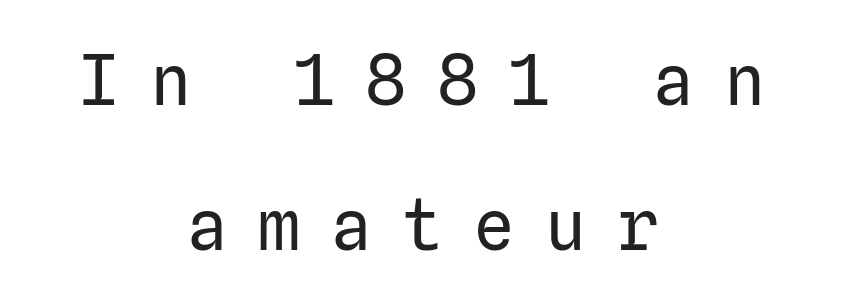
Q: Is the text bold? A: No.
Q: Is the text italic (slanted)? A: No, it is upright.
Q: Is the typeface a serif or a sans-serif typeface? A: Sans-serif.
Q: Is the text underlined? A: No.
Q: How is the paragraph aligned? A: Centered.
Q: Is the spacing between letters normal or unusually wide? A: Unusually wide.
Q: Is the spacing between lines tight, normal or loose? A: Loose.
Q: Width (condensed, normal, or wide)? A: Normal.
Q: Stroke contrast? A: Low.
Q: x-height? A: Medium.
